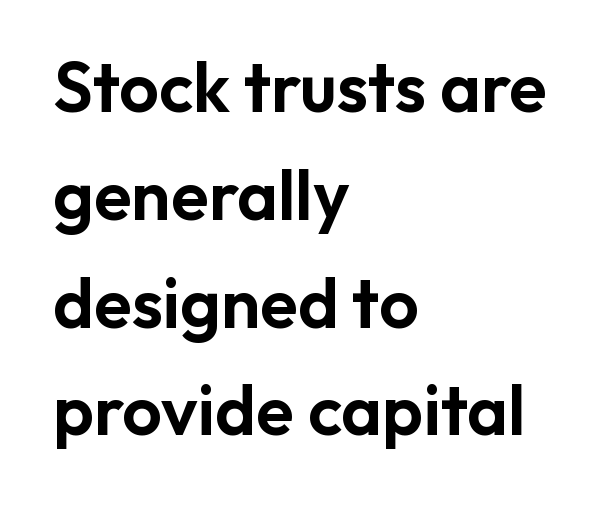
{"serif": "no", "italic": "no", "width": "normal", "stroke_contrast": "low", "x_height": "medium", "monospaced": "no", "underline": "no", "align": "left", "line_spacing": "normal", "line_spacing_ratio": 1.54, "letter_spacing": "normal", "letter_spacing_em": 0.0, "glyph_px": 70}
